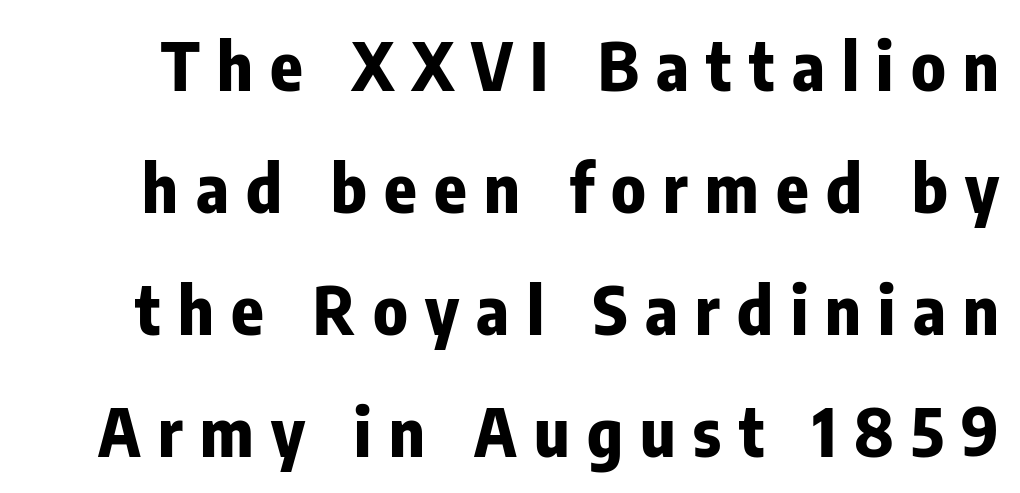
{"serif": "no", "italic": "no", "bold": "yes", "weight": "bold", "width": "condensed", "stroke_contrast": "low", "x_height": "medium", "monospaced": "no", "underline": "no", "line_spacing_ratio": 1.82, "letter_spacing": "wide", "letter_spacing_em": 0.26, "glyph_px": 67}
